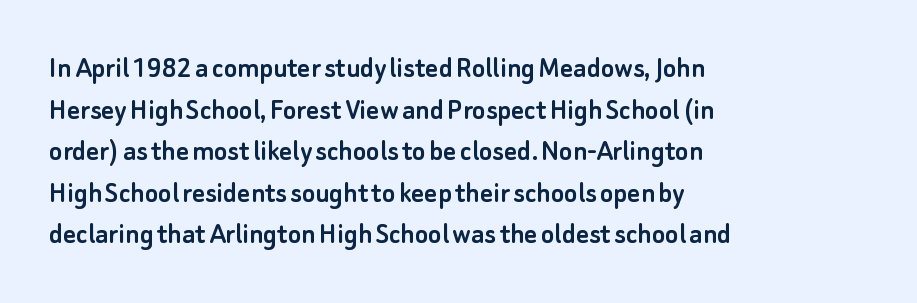
The image shows 31 px sans-serif type, upright; set left-aligned, normal line spacing (1.34x), normal letter spacing, not underlined; low stroke contrast and a small x-height.
